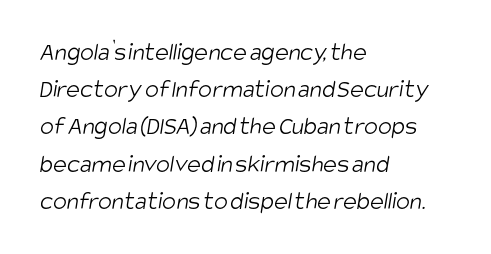
The block of text has a typical density, with ordinary space between rows. A student would call this left alignment; a typographer would say flush left, rag right. Compared with typical body copy, the letter spacing here is the same. The glyphs are unaccompanied by any horizontal stroke below them. Nothing heavy about these letters — not bold at all.
